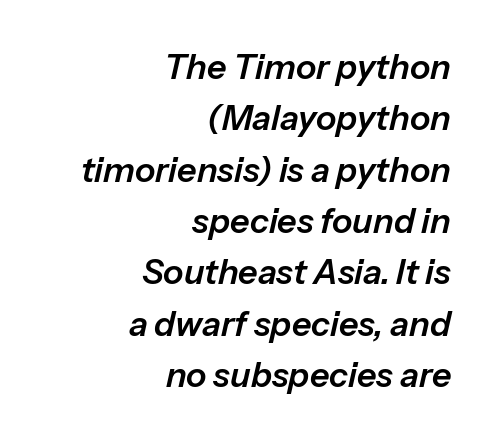
{"italic": "yes", "lean": "right", "slant_degrees": 13, "width": "normal", "stroke_contrast": "low", "x_height": "medium", "monospaced": "no", "underline": "no", "align": "right", "line_spacing": "normal", "line_spacing_ratio": 1.51, "letter_spacing": "normal", "letter_spacing_em": 0.0, "glyph_px": 34}
